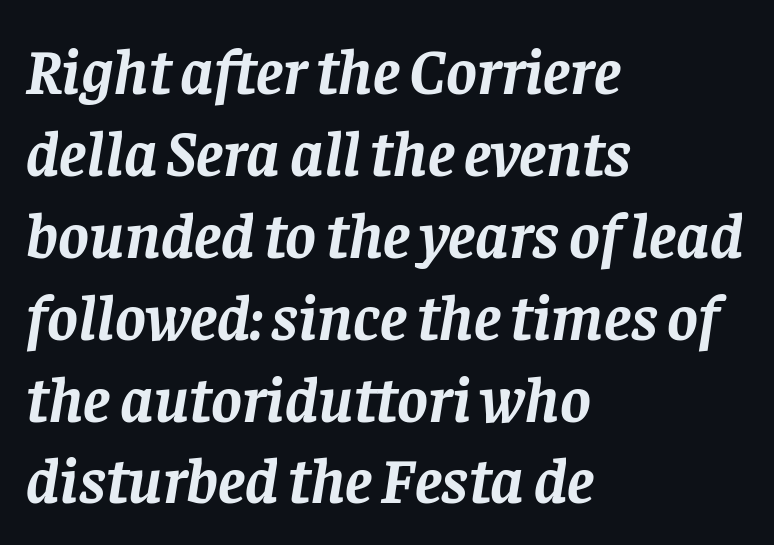
The image shows 65 px semibold serif type, italic (leaning right); set left-aligned, normal line spacing (1.26x), normal letter spacing, not underlined; low stroke contrast and a large x-height.
